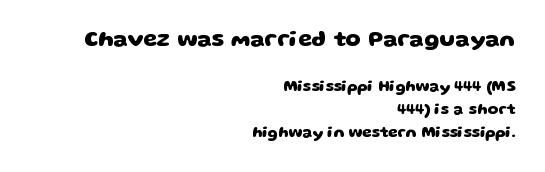
Q: Is the text bold? A: Yes.
Q: Is the text underlined? A: No.
Q: How is the paragraph aligned? A: Right-aligned.
Q: Is the spacing between letters normal or unusually wide? A: Normal.
Q: Is the spacing between lines tight, normal or loose? A: Normal.
Q: Which block of text is set in a larger size, the first (top) or the second (bottom)? A: The first (top) one.
